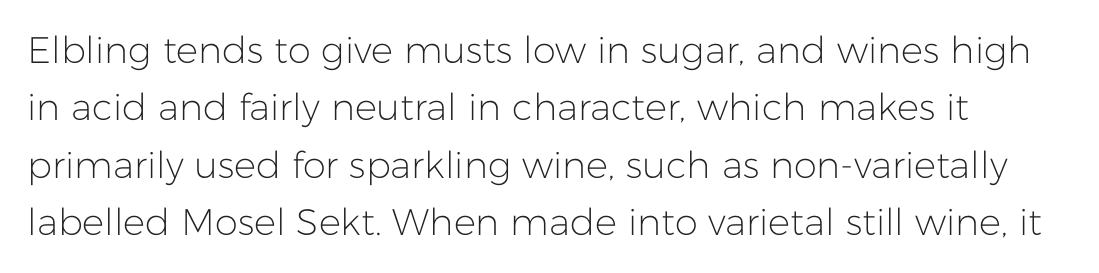
{"serif": "no", "italic": "no", "bold": "no", "weight": "light", "width": "normal", "stroke_contrast": "low", "x_height": "medium", "monospaced": "no", "underline": "no", "line_spacing": "normal", "line_spacing_ratio": 1.55, "letter_spacing": "normal", "letter_spacing_em": 0.0, "glyph_px": 37}
